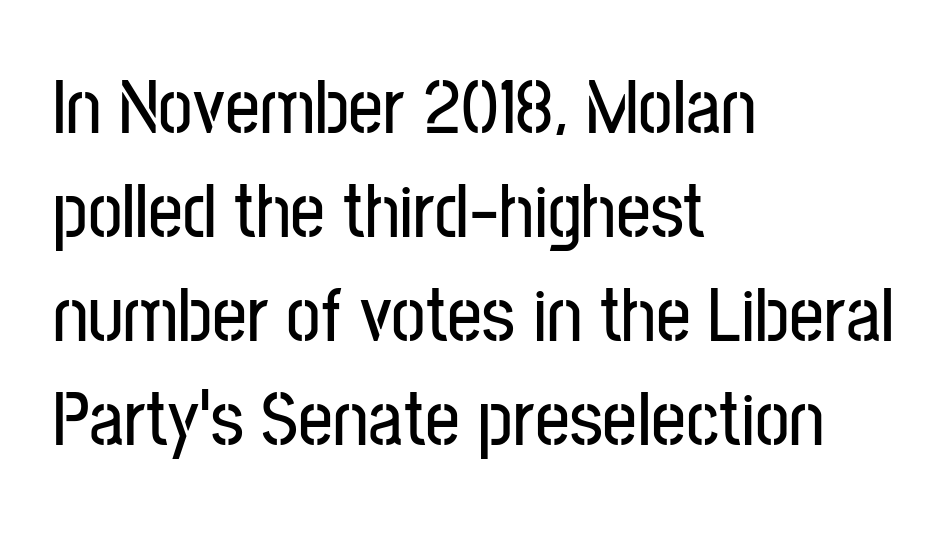
{"serif": "no", "italic": "no", "width": "condensed", "stroke_contrast": "low", "x_height": "medium", "monospaced": "no", "underline": "no", "align": "left", "line_spacing": "normal", "line_spacing_ratio": 1.35, "letter_spacing": "normal", "letter_spacing_em": 0.0, "glyph_px": 77}
